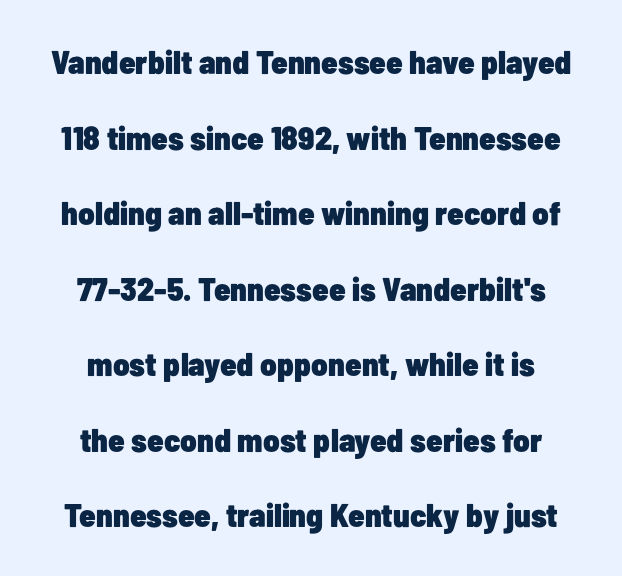
Q: Is the text bold? A: Yes.
Q: Is the text italic (slanted)? A: No, it is upright.
Q: Is the typeface a serif or a sans-serif typeface? A: Sans-serif.
Q: Is the text underlined? A: No.
Q: Is the spacing between letters normal or unusually wide? A: Normal.
Q: Is the spacing between lines tight, normal or loose? A: Loose.
Q: Width (condensed, normal, or wide)? A: Condensed.
Q: Stroke contrast? A: Low.
Q: x-height? A: Medium.
Q: Monospaced? A: No.
